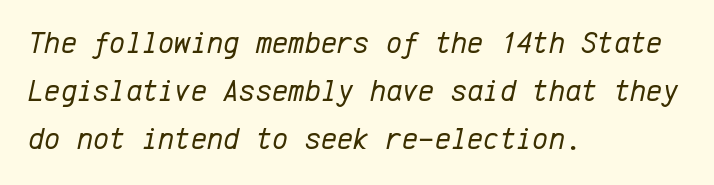
Q: Is the text bold? A: No.
Q: Is the text italic (slanted)? A: Yes, it leans right by about 12 degrees.
Q: Is the text underlined? A: No.
Q: How is the paragraph aligned? A: Left-aligned.
Q: Is the spacing between letters normal or unusually wide? A: Normal.
Q: Is the spacing between lines tight, normal or loose? A: Normal.
Q: Width (condensed, normal, or wide)? A: Normal.
Q: Stroke contrast? A: Low.
Q: x-height? A: Medium.
Q: Monospaced? A: Yes.
